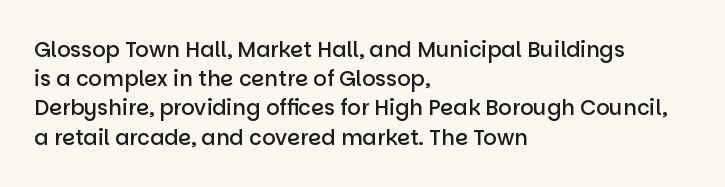
{"italic": "no", "bold": "semi", "underline": "no", "align": "left", "line_spacing": "normal", "line_spacing_ratio": 1.39, "letter_spacing": "normal", "letter_spacing_em": 0.0, "glyph_px": 21}
